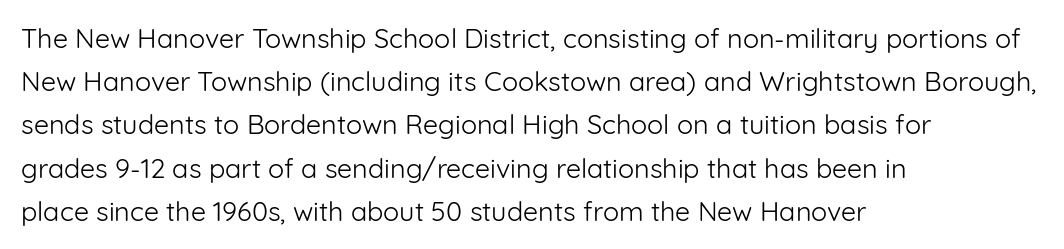
Posture: straight, roman, zero tilt. Notice how descenders clear the ascenders below comfortably — that's standard leading. Visually the block forms a straight wall on the left and a jagged coastline on the right. Descenders hang freely into open space. The type is set solid horizontally, with unmodified tracking. Heft: none added — not bold.
